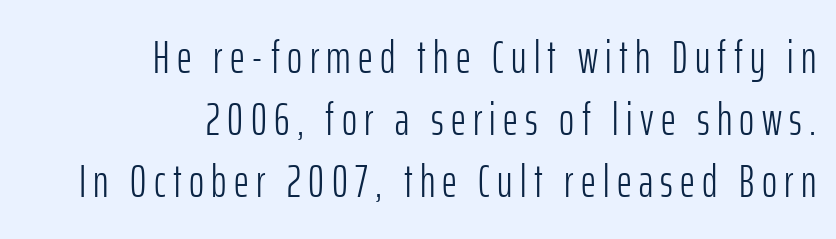
{"serif": "no", "italic": "no", "bold": "no", "weight": "light", "width": "condensed", "stroke_contrast": "low", "x_height": "medium", "monospaced": "no", "underline": "no", "align": "right", "line_spacing": "normal", "line_spacing_ratio": 1.35, "glyph_px": 46}
